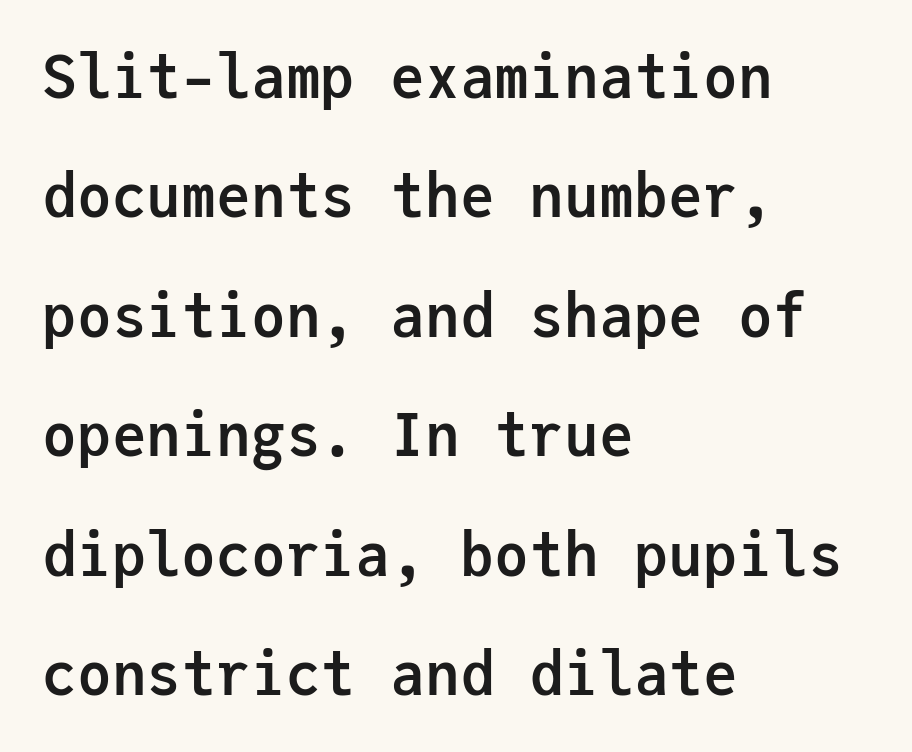
{"serif": "no", "italic": "no", "bold": "yes", "weight": "semibold", "width": "normal", "stroke_contrast": "low", "x_height": "medium", "monospaced": "yes", "underline": "no", "align": "left", "line_spacing": "loose", "line_spacing_ratio": 2.06, "letter_spacing": "normal", "letter_spacing_em": 0.0, "glyph_px": 58}
